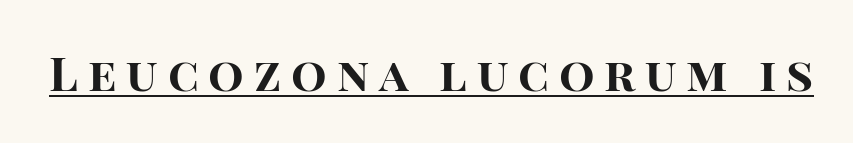
The characters look thick and weighty, a clear bold. Do the characters align in a grid? No, the font is proportional. Type style note: lacks serifs. Words appear elongated and porous because spacing is wide. Like a heading marked for emphasis, these lines bear an underscore. The type sits square on the baseline with zero lean.
